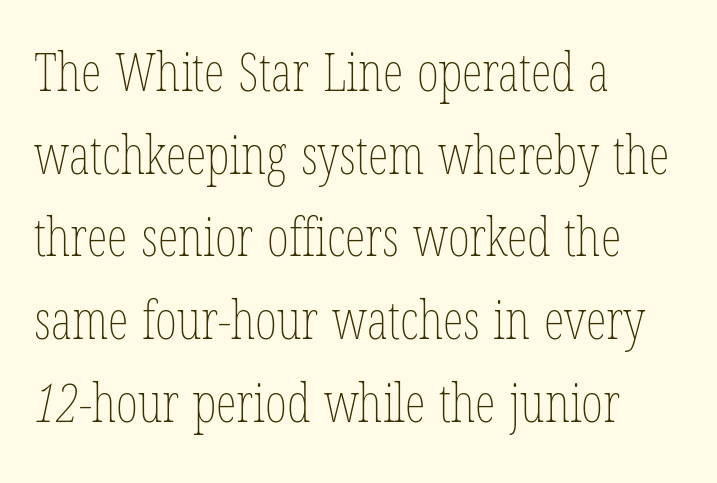
The image shows 53 px thin, condensed type; set left-aligned, normal line spacing (1.56x), normal letter spacing, not underlined; low stroke contrast and a medium x-height.
